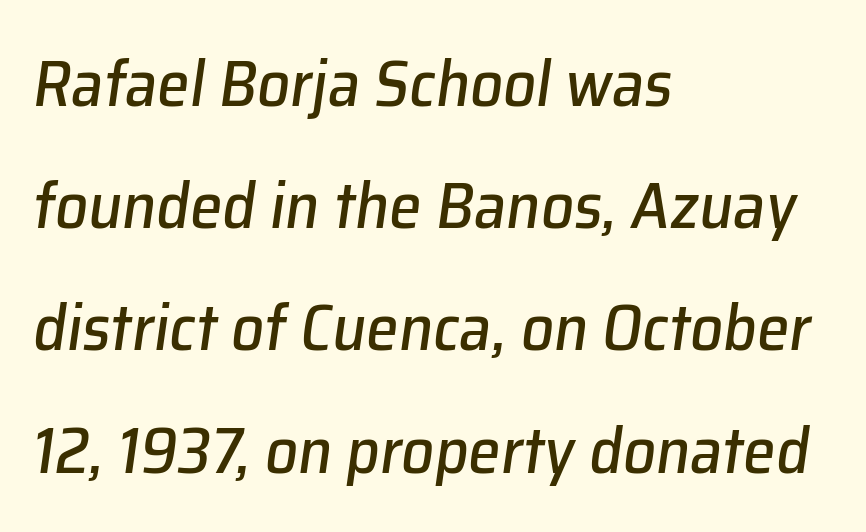
The image shows 65 px text type, italic (leaning right); set left-aligned, line spacing 1.88x, normal letter spacing, not underlined; low stroke contrast and a medium x-height.
